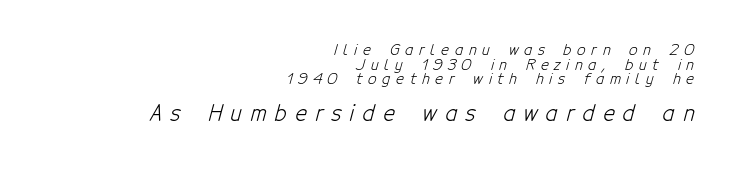
Horizontally, the lines are justified to the trailing edge only. The font is comparable to plain body text, perhaps lighter. Bare-footed words on every line. Honestly, the letter spacing is so wide it's the main thing you notice.
